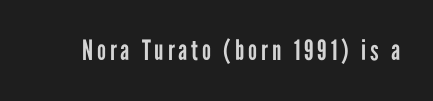
{"serif": "no", "italic": "no", "bold": "no", "weight": "regular", "width": "condensed", "stroke_contrast": "low", "x_height": "medium", "monospaced": "no", "underline": "no", "glyph_px": 28}
